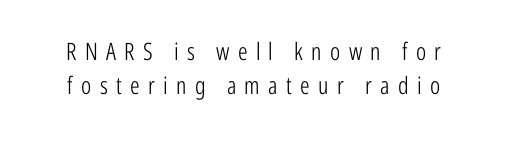
Q: Is the text bold? A: No.
Q: Is the text italic (slanted)? A: No, it is upright.
Q: Is the text underlined? A: No.
Q: Is the spacing between letters normal or unusually wide? A: Unusually wide.
Q: Is the spacing between lines tight, normal or loose? A: Normal.
